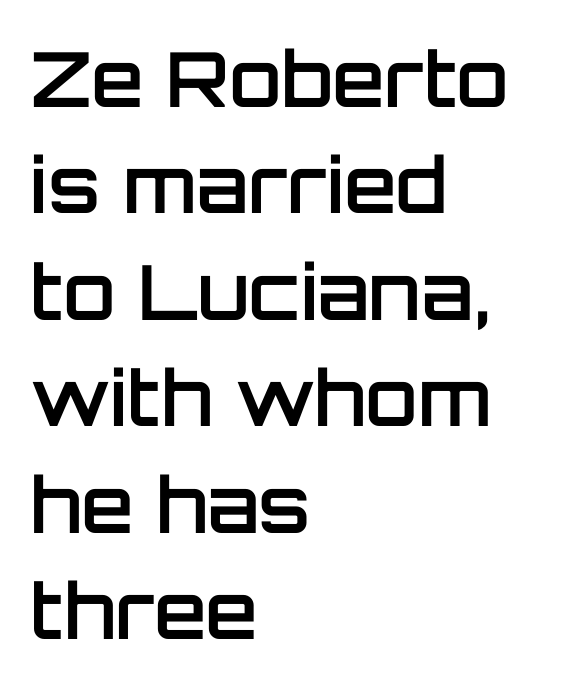
The image shows 76 px semibold sans-serif type, upright; set left-aligned, normal line spacing (1.4x), normal letter spacing, not underlined; low stroke contrast and a large x-height.
